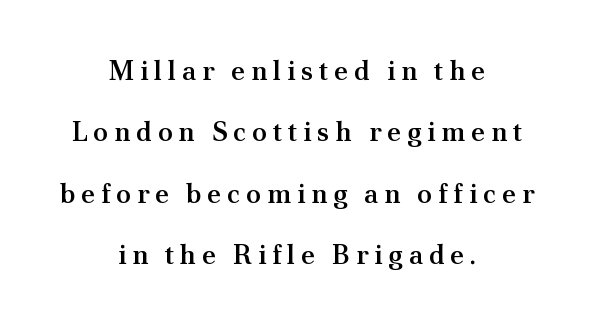
{"italic": "no", "bold": "semi", "underline": "no", "align": "center", "line_spacing": "loose", "line_spacing_ratio": 2.27, "letter_spacing": "wide", "letter_spacing_em": 0.21, "glyph_px": 27}
